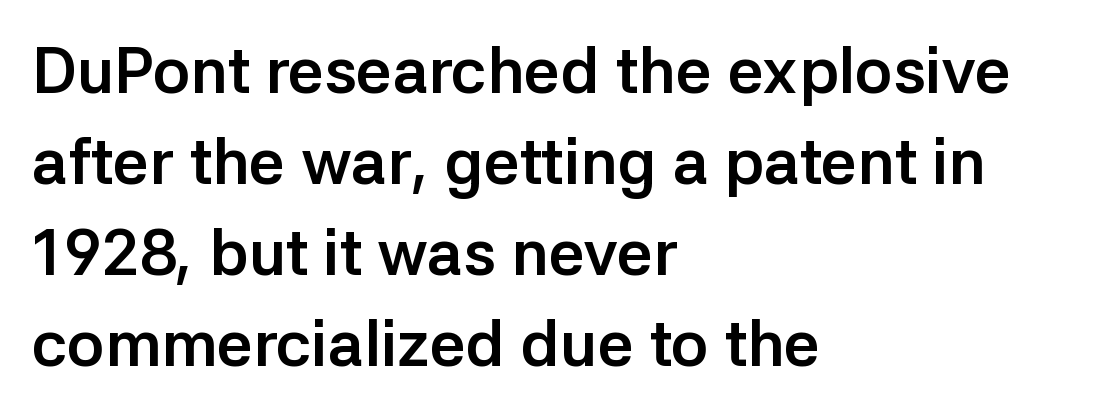
{"serif": "no", "italic": "no", "bold": "yes", "weight": "semibold", "width": "normal", "stroke_contrast": "low", "x_height": "medium", "monospaced": "no", "underline": "no", "align": "left", "line_spacing": "normal", "line_spacing_ratio": 1.42, "letter_spacing": "normal", "letter_spacing_em": 0.0, "glyph_px": 64}
